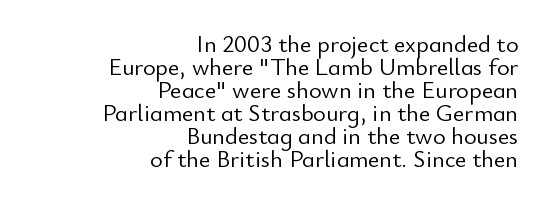
The specimen reads as upright at a glance. The lines in this sample share a right terminus and differ only in where they begin. Any mark beneath the type? The region is blank. If you measured baseline to baseline, you'd find a short distance. No extra ink here — the face is not bold. Compared with typical body copy, the letter spacing here is the same.
